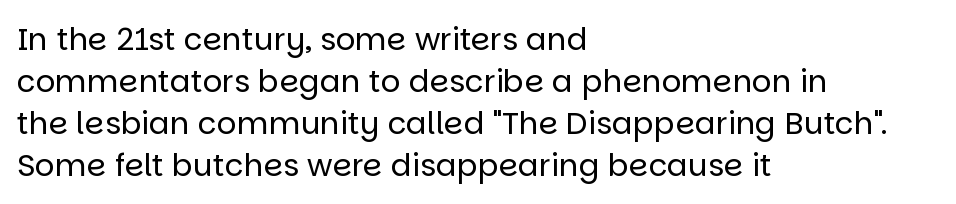
The image shows 31 px regular-weight sans-serif type, upright; set left-aligned, normal line spacing (1.35x), normal letter spacing, not underlined; low stroke contrast and a large x-height.
